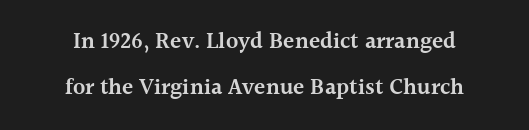
{"italic": "no", "bold": "semi", "underline": "no", "align": "center", "line_spacing": "loose", "line_spacing_ratio": 2.0, "letter_spacing": "normal", "letter_spacing_em": 0.0, "glyph_px": 23}
